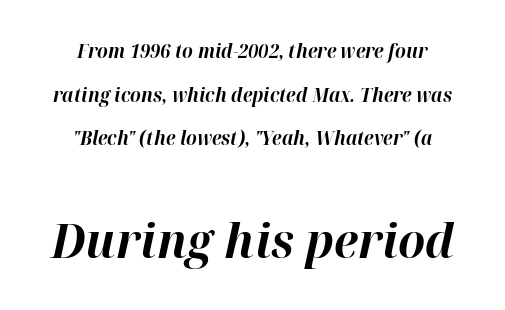
Q: Is the text bold? A: Yes.
Q: Is the text italic (slanted)? A: Yes, it leans right by about 12 degrees.
Q: Is the text underlined? A: No.
Q: How is the paragraph aligned? A: Centered.
Q: Is the spacing between letters normal or unusually wide? A: Normal.
Q: Is the spacing between lines tight, normal or loose? A: Loose.
Q: Which block of text is set in a larger size, the first (top) or the second (bottom)? A: The second (bottom) one.
Q: Width (condensed, normal, or wide)? A: Normal.
Q: Stroke contrast? A: High.
Q: x-height? A: Medium.
Q: Monospaced? A: No.
